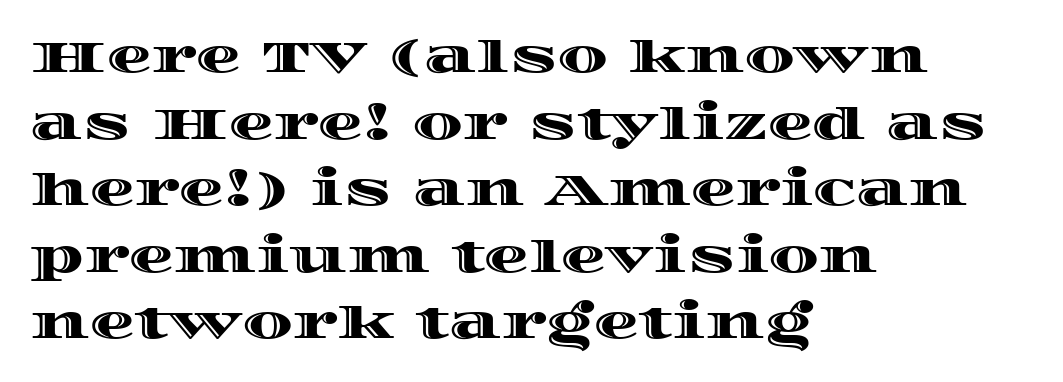
This is roman type, the default non-slanted kind. Underlining? Definitely not there. Summary of vertical rhythm: regular, with standard interline spacing. Visually the block forms a straight wall on the left and a jagged coastline on the right. The letters sit at their default tracking, neither squeezed nor spread. Each letter keeps its own natural width here, so spacing adapts to shape.
